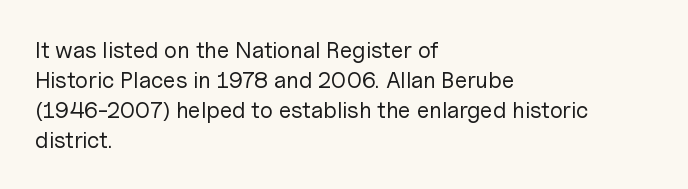
{"italic": "no", "bold": "no", "underline": "no", "align": "left", "line_spacing": "normal", "line_spacing_ratio": 1.3, "letter_spacing": "normal", "letter_spacing_em": 0.0, "glyph_px": 23}
